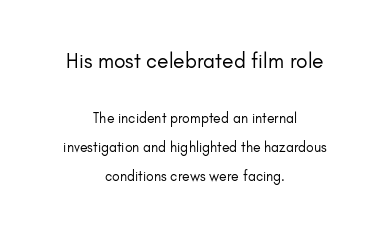
Tracking value appears to be zero — textbook default spacing. Does the copy run flush right? No — it is centered line by line. Whoever set this chose breathing room over compactness in the vertical rhythm. Any mark beneath the type? The region is blank. Is there any slant? The stems are plumb.
